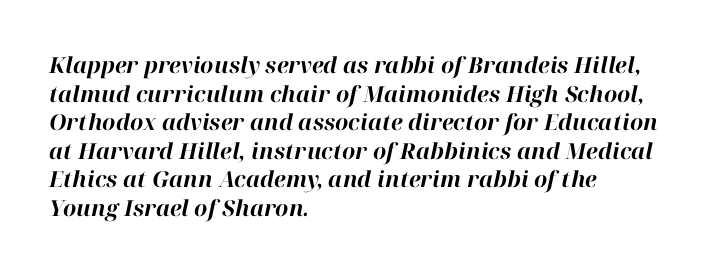
The image shows 22 px bold type, italic (leaning right); set left-aligned, normal line spacing (1.3x), normal letter spacing, not underlined.
